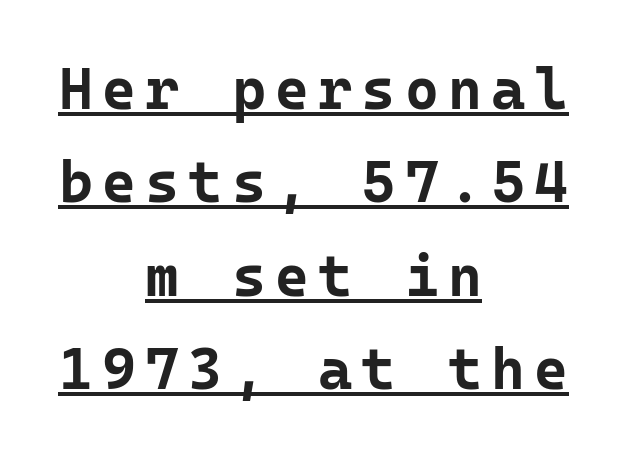
{"serif": "no", "italic": "no", "bold": "yes", "weight": "bold", "width": "normal", "stroke_contrast": "low", "x_height": "medium", "monospaced": "yes", "underline": "yes", "align": "center", "line_spacing": "normal", "line_spacing_ratio": 1.61, "glyph_px": 58}
